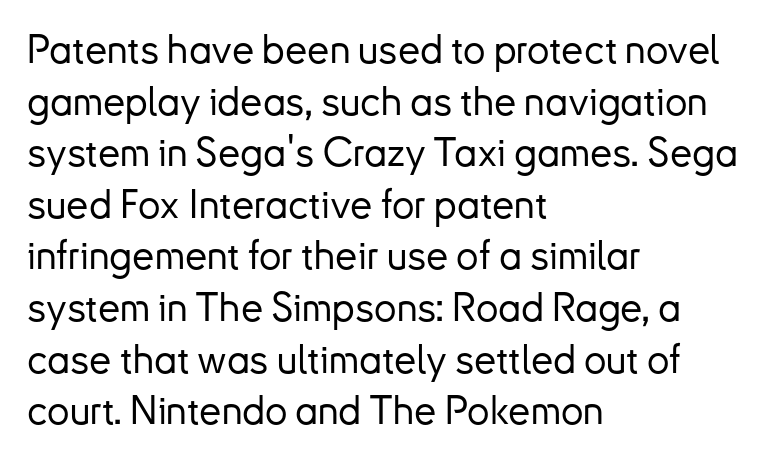
Q: Is the text italic (slanted)? A: No, it is upright.
Q: Is the typeface a serif or a sans-serif typeface? A: Sans-serif.
Q: Is the text underlined? A: No.
Q: How is the paragraph aligned? A: Left-aligned.
Q: Is the spacing between letters normal or unusually wide? A: Normal.
Q: Is the spacing between lines tight, normal or loose? A: Normal.
Q: Width (condensed, normal, or wide)? A: Normal.
Q: Stroke contrast? A: Low.
Q: x-height? A: Small.
Q: Monospaced? A: No.
